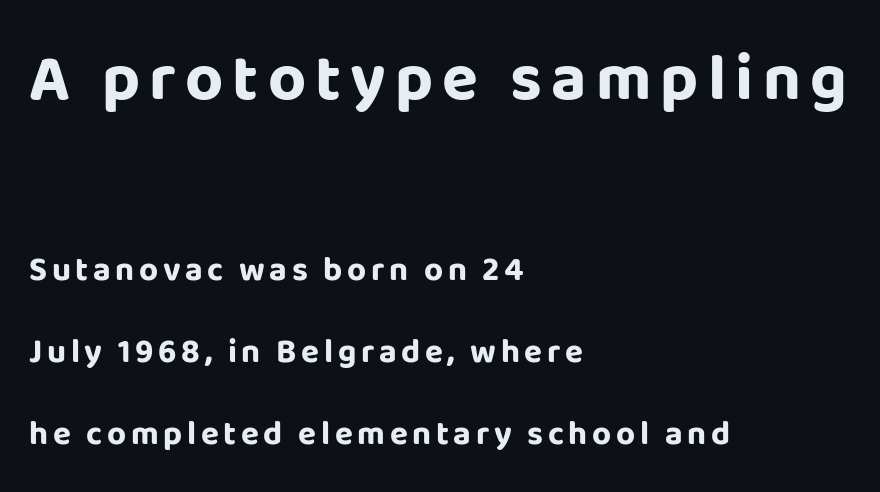
{"serif": "no", "italic": "no", "bold": "yes", "weight": "bold", "width": "normal", "stroke_contrast": "low", "x_height": "large", "monospaced": "no", "underline": "no", "align": "left", "line_spacing": "loose", "line_spacing_ratio": 2.48, "larger_block": "first", "size_ratio": 2.0, "glyph_px": 66}
